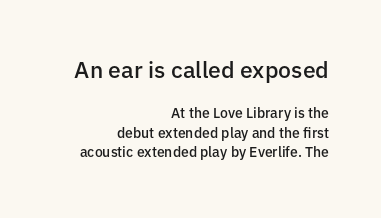
The image shows 23 px text type, upright; set right-aligned, normal line spacing (1.39x), normal letter spacing, not underlined; the first (top) block is 1.64x larger.
